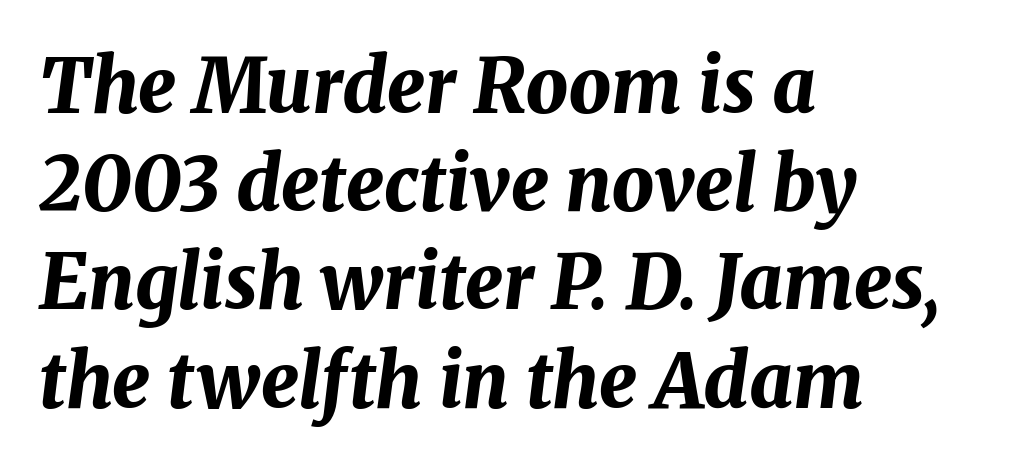
Q: Is the text bold? A: Yes.
Q: Is the text italic (slanted)? A: Yes, it leans right by about 8 degrees.
Q: Is the text underlined? A: No.
Q: How is the paragraph aligned? A: Left-aligned.
Q: Is the spacing between letters normal or unusually wide? A: Normal.
Q: Is the spacing between lines tight, normal or loose? A: Normal.
Q: Width (condensed, normal, or wide)? A: Normal.
Q: Stroke contrast? A: Medium.
Q: x-height? A: Medium.
Q: Monospaced? A: No.
